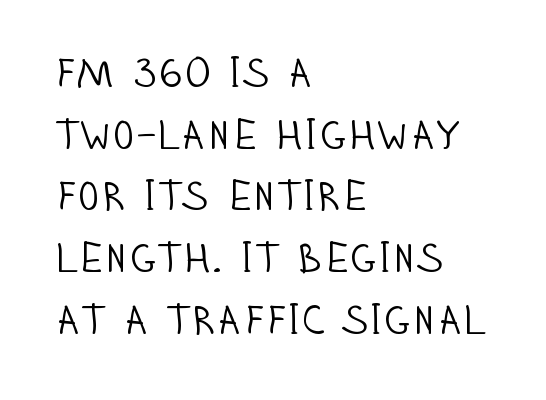
Q: Is the text bold? A: No.
Q: Is the text italic (slanted)? A: No, it is upright.
Q: Is the typeface a serif or a sans-serif typeface? A: Sans-serif.
Q: Is the text underlined? A: No.
Q: How is the paragraph aligned? A: Left-aligned.
Q: Is the spacing between letters normal or unusually wide? A: Normal.
Q: Is the spacing between lines tight, normal or loose? A: Normal.
Q: Width (condensed, normal, or wide)? A: Condensed.
Q: Stroke contrast? A: Low.
Q: x-height? A: Large.
Q: Monospaced? A: No.
